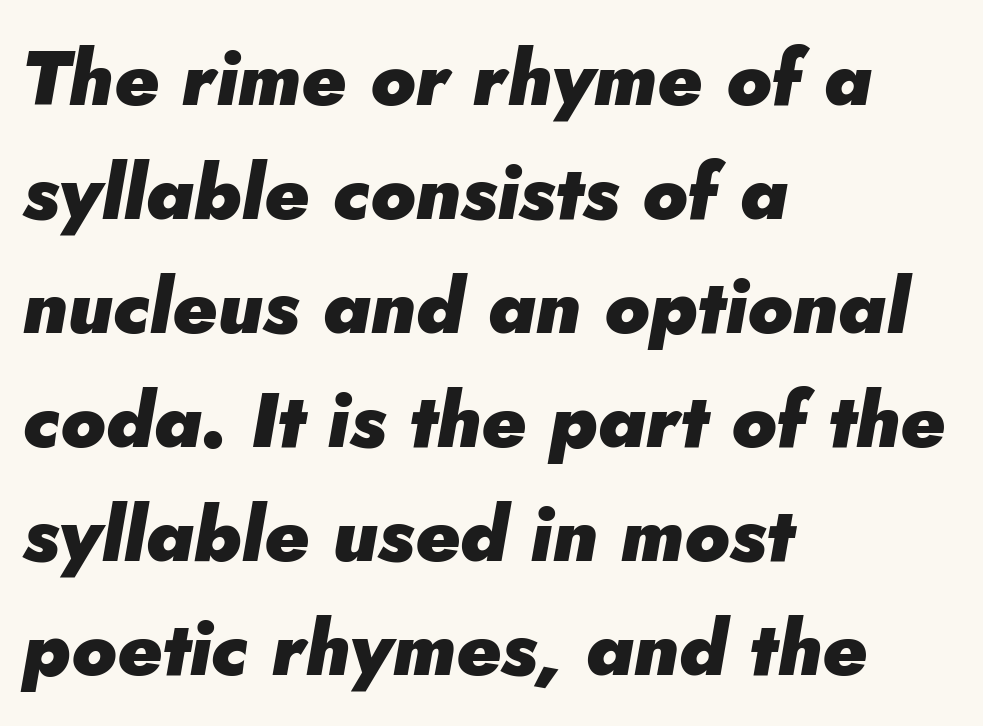
The image shows 77 px heavy type, italic (leaning right); set left-aligned, normal line spacing (1.48x), normal letter spacing, not underlined; low stroke contrast and a small x-height.
